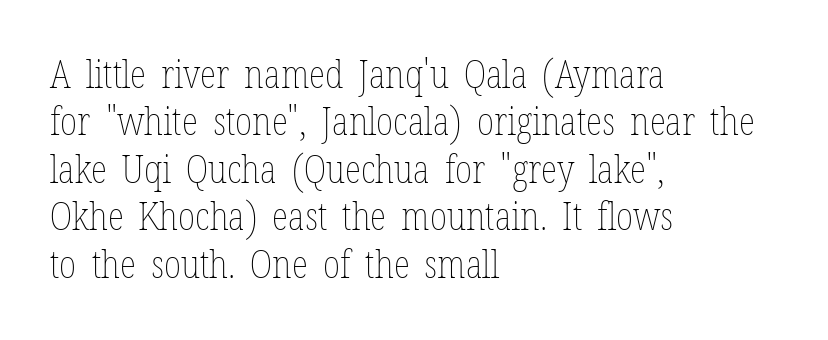
The image shows 38 px thin, condensed type, upright; set left-aligned, normal line spacing (1.25x), normal letter spacing, not underlined; low stroke contrast and a medium x-height.
